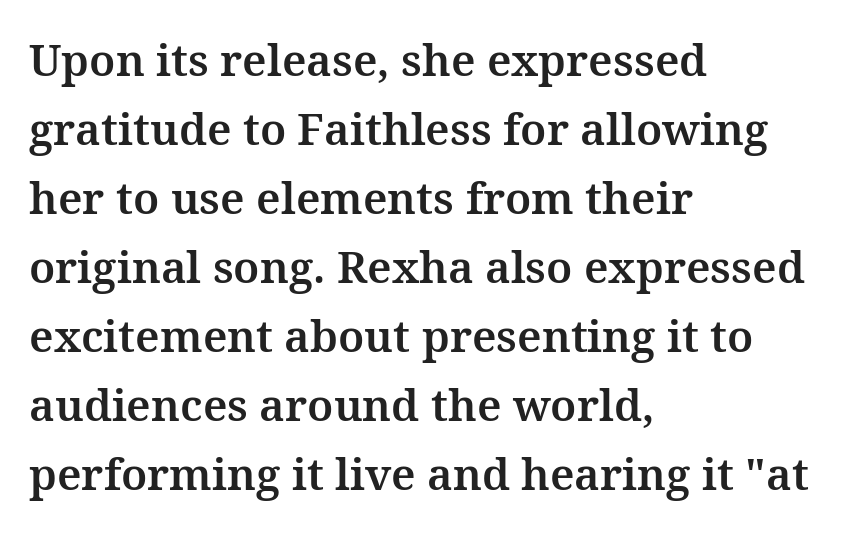
This sample is left-justified, so line endings fall wherever the words run out. Is the letter spacing exaggerated? No — it looks like the ordinary default. A typesetter would call this proportional, since set widths differ per character. Normally led — the rows are evenly, conventionally spaced. Descenders are the only things crossing below the line.
